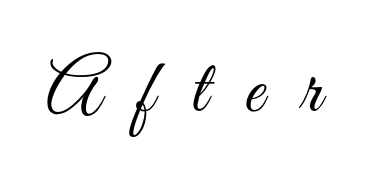
The image shows 76 px light, condensed sans-serif type; set unusually wide letter spacing (+0.5 em), not underlined; medium stroke contrast and a small x-height.
